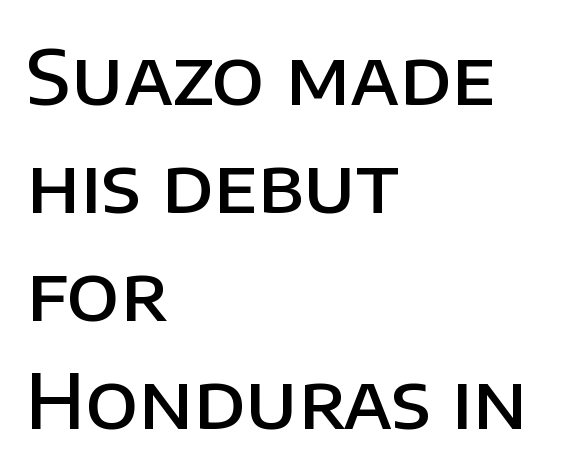
Q: Is the text bold? A: Semi-bold.
Q: Is the text italic (slanted)? A: No, it is upright.
Q: Is the typeface a serif or a sans-serif typeface? A: Sans-serif.
Q: Is the text underlined? A: No.
Q: How is the paragraph aligned? A: Left-aligned.
Q: Is the spacing between letters normal or unusually wide? A: Normal.
Q: Is the spacing between lines tight, normal or loose? A: Normal.
Q: Width (condensed, normal, or wide)? A: Normal.
Q: Stroke contrast? A: Low.
Q: x-height? A: Large.
Q: Monospaced? A: No.
